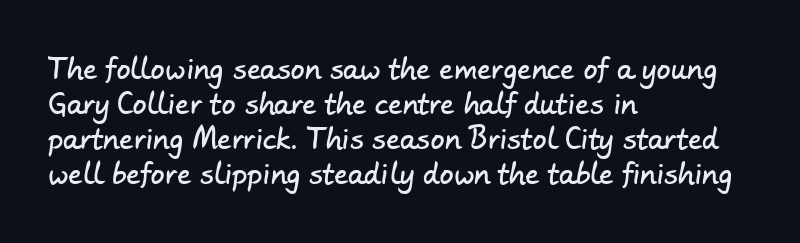
Letter spacing: default. The vertical gap from one line to the next is medium. Note: no serifs on the glyphs. Do the characters align in a grid? No, the font is proportional.
